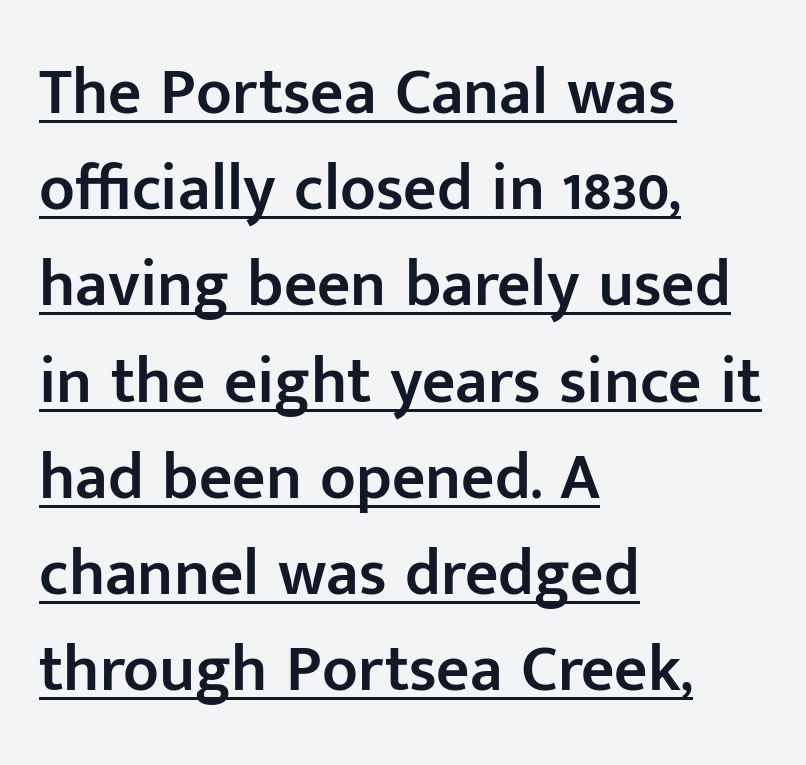
Leading matches the norm, producing a regular column. The rendering uses natural spacing where letterforms have individual widths. Teacher's note: observe the even left margin — that is flush-left alignment. This is the in-between weight designers call semibold or demi. This rendering employs a face without finishing strokes, i.e., a sans-serif. Students, observe the line beneath the letters — that is underlining.
